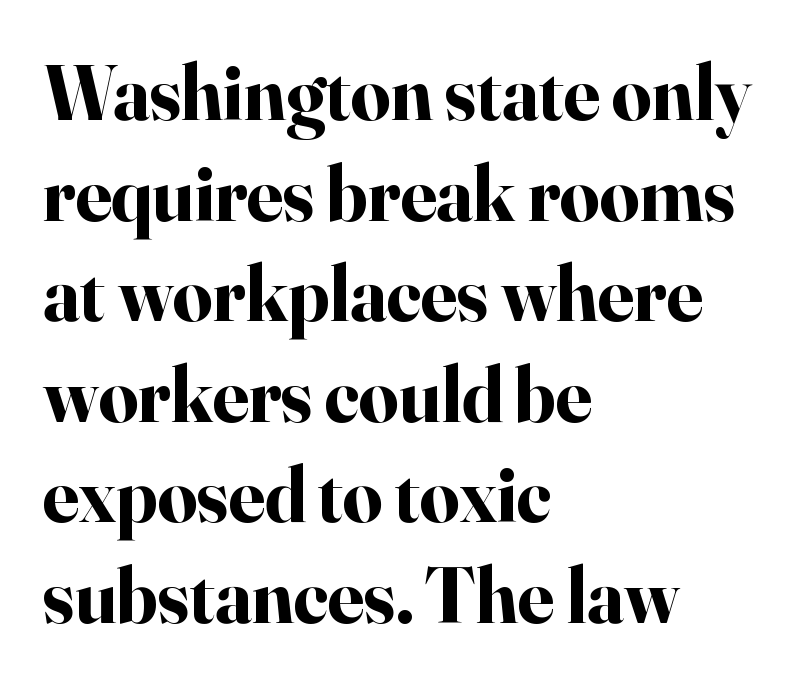
Q: Is the text bold? A: Yes.
Q: Is the text italic (slanted)? A: No, it is upright.
Q: Is the typeface a serif or a sans-serif typeface? A: Serif.
Q: Is the text underlined? A: No.
Q: How is the paragraph aligned? A: Left-aligned.
Q: Is the spacing between letters normal or unusually wide? A: Normal.
Q: Is the spacing between lines tight, normal or loose? A: Normal.
Q: Width (condensed, normal, or wide)? A: Normal.
Q: Stroke contrast? A: High.
Q: x-height? A: Small.
Q: Monospaced? A: No.
